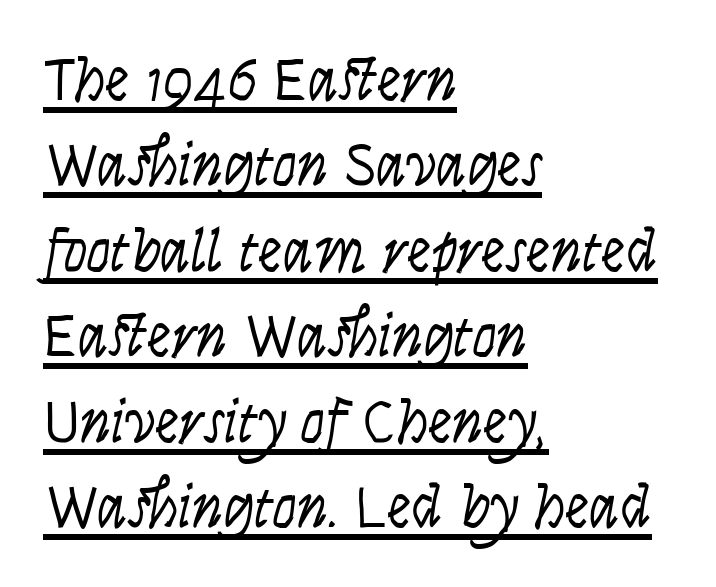
Horizontal bands of white between lines are of average thickness. This sample has the flowing, uneven cadence of proportional lettering. All the whitespace from short lines collects on the right. It's the slanting kind of type. Emphasis is given by a line drawn under the lettering.
